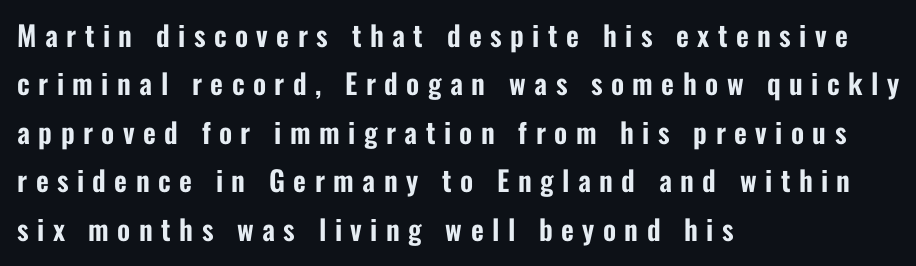
Q: Is the text italic (slanted)? A: No, it is upright.
Q: Is the typeface a serif or a sans-serif typeface? A: Sans-serif.
Q: Is the text underlined? A: No.
Q: How is the paragraph aligned? A: Left-aligned.
Q: Is the spacing between letters normal or unusually wide? A: Unusually wide.
Q: Width (condensed, normal, or wide)? A: Condensed.
Q: Stroke contrast? A: Low.
Q: x-height? A: Medium.
Q: Monospaced? A: No.
